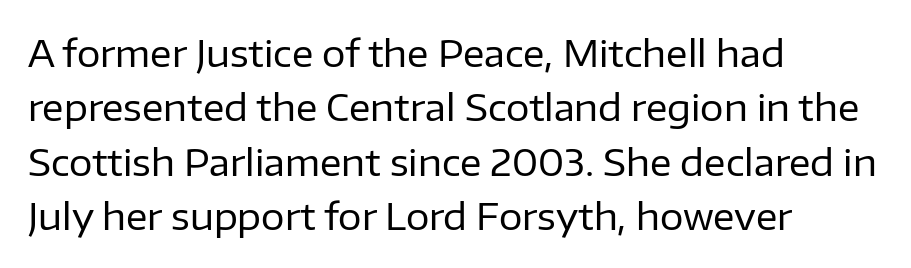
{"serif": "no", "italic": "no", "bold": "no", "weight": "regular", "width": "normal", "stroke_contrast": "low", "x_height": "medium", "monospaced": "no", "underline": "no", "align": "left", "line_spacing": "normal", "line_spacing_ratio": 1.47, "letter_spacing": "normal", "letter_spacing_em": 0.0, "glyph_px": 37}
